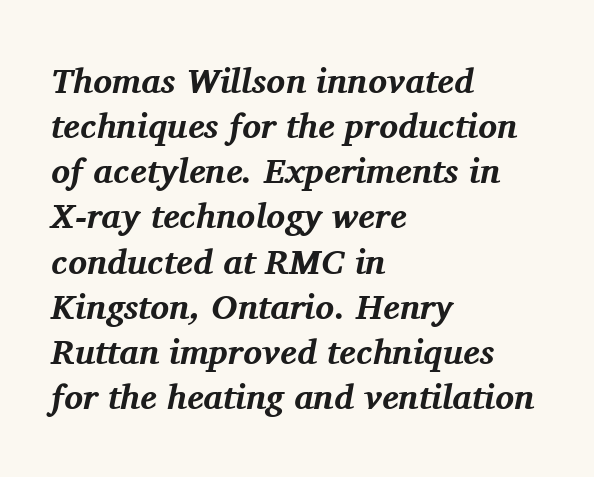
The rendering shows small feet on the letterforms — a serif design. A normal amount of white space separates one row of letters from the next. These lines are set flush left with a ragged right edge. Only glyphs here, with clear space below each row. These lines are rendered in a variable-pitch font.
